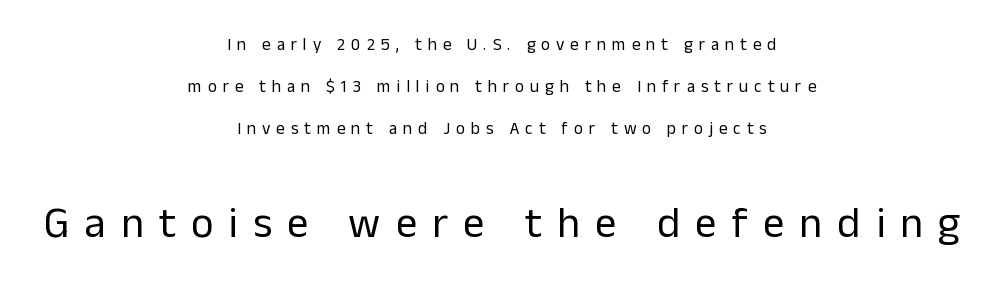
The image shows 43 px regular-weight sans-serif type, upright; set centered, loose line spacing (2.48x), unusually wide letter spacing (+0.35 em), not underlined; the second (bottom) block is 2.53x larger; low stroke contrast and a medium x-height.
